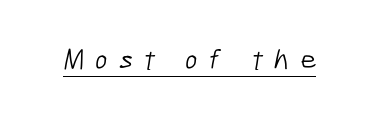
In terms of letterspacing, this is a distinctly airy, spread setting. No extra ink here — the face is not bold. The designer went with a sans here, leaving each stem footless. Each line of the rendering has a horizontal stroke beneath the glyphs. Here the designer chose a conventional face with non-uniform glyph widths.
